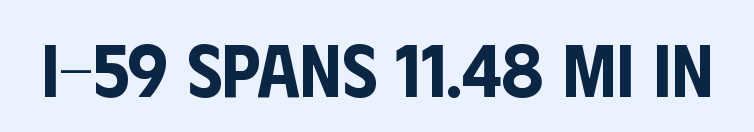
The face used here is a sans, in the tradition of grotesques and geometrics. The type sits square on the baseline with zero lean. Descender tails drop into unmarked territory. You could not count columns in this text — the font is proportionally spaced. Tracking here is standard; glyphs follow each other at the usual distance.
